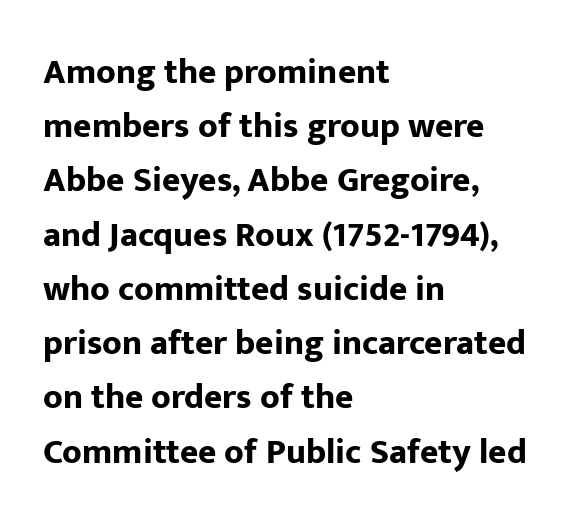
A typesetter would label this face a sans. Is the block centered? No — it sits flush against the left margin. Typographic density is high because the face is bold. Is the letter spacing exaggerated? No — it looks like the ordinary default. Lines of text with bare space underneath. You could not count columns in this text — the font is proportionally spaced.
